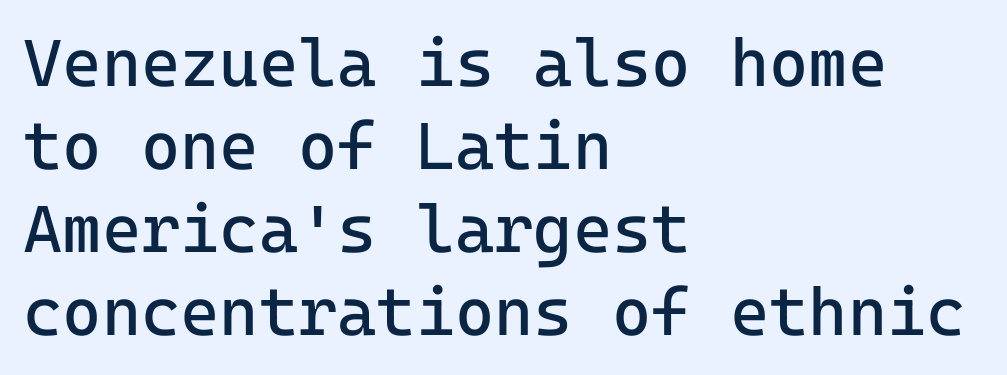
Q: Is the text bold? A: No.
Q: Is the text italic (slanted)? A: No, it is upright.
Q: Is the typeface a serif or a sans-serif typeface? A: Sans-serif.
Q: Is the text underlined? A: No.
Q: How is the paragraph aligned? A: Left-aligned.
Q: Is the spacing between letters normal or unusually wide? A: Normal.
Q: Width (condensed, normal, or wide)? A: Normal.
Q: Stroke contrast? A: Low.
Q: x-height? A: Medium.
Q: Monospaced? A: Yes.
